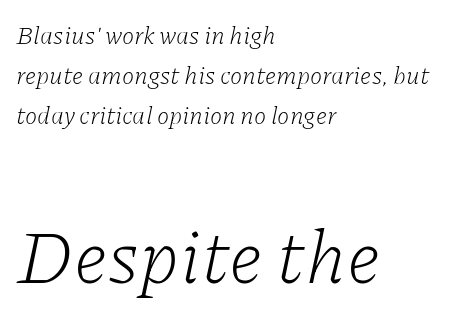
The passage shown is typed in a proportional face where columns would drift. The axis of the letterforms is tilted away from vertical. The letterforms sit shoulder to shoulder at normal distance. The rendering shows small feet on the letterforms — a serif design. The vertical gap from one line to the next is medium. Check the space under the baseline: it is left empty.
